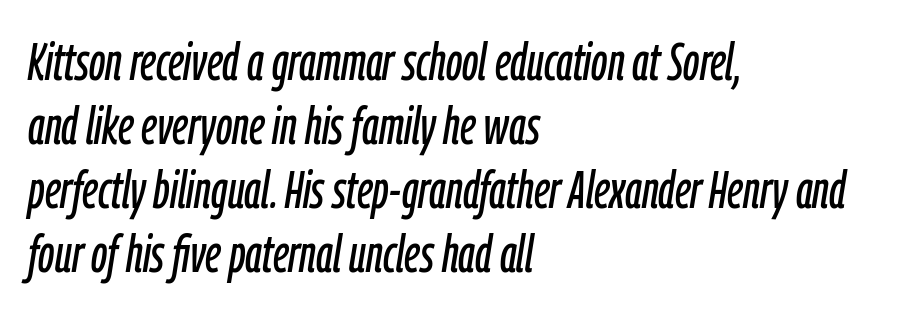
The setting favours the left margin, as ordinary paragraphs usually do. Italic: yes, the glyphs are oblique. Nobody drew a line under any word here. Character widths vary here, with narrow letters taking less room than wide ones.
